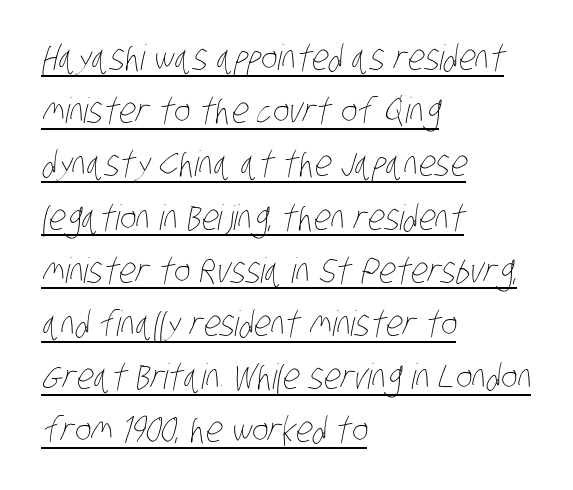
Q: Is the text bold? A: No.
Q: Is the text underlined? A: Yes.
Q: How is the paragraph aligned? A: Left-aligned.
Q: Is the spacing between letters normal or unusually wide? A: Normal.
Q: Is the spacing between lines tight, normal or loose? A: Normal.
Q: Width (condensed, normal, or wide)? A: Condensed.
Q: Stroke contrast? A: Low.
Q: x-height? A: Large.
Q: Monospaced? A: No.
